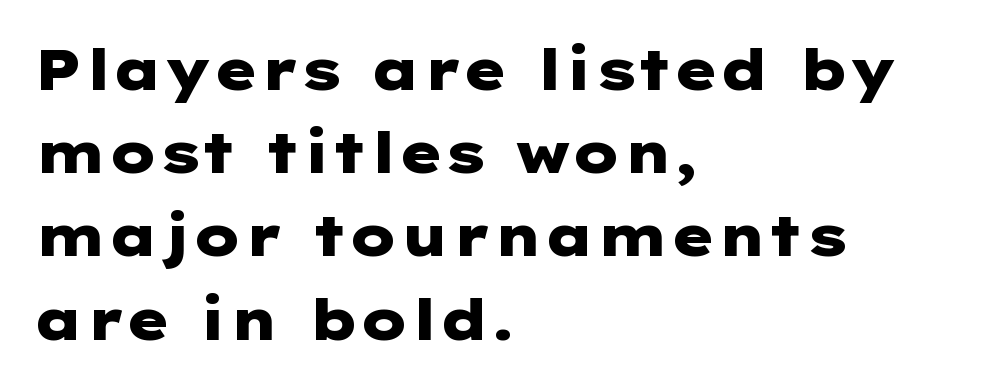
Q: Is the text bold? A: Yes.
Q: Is the text italic (slanted)? A: No, it is upright.
Q: Is the typeface a serif or a sans-serif typeface? A: Sans-serif.
Q: Is the text underlined? A: No.
Q: How is the paragraph aligned? A: Left-aligned.
Q: Is the spacing between letters normal or unusually wide? A: Normal.
Q: Is the spacing between lines tight, normal or loose? A: Normal.
Q: Width (condensed, normal, or wide)? A: Wide.
Q: Stroke contrast? A: Low.
Q: x-height? A: Medium.
